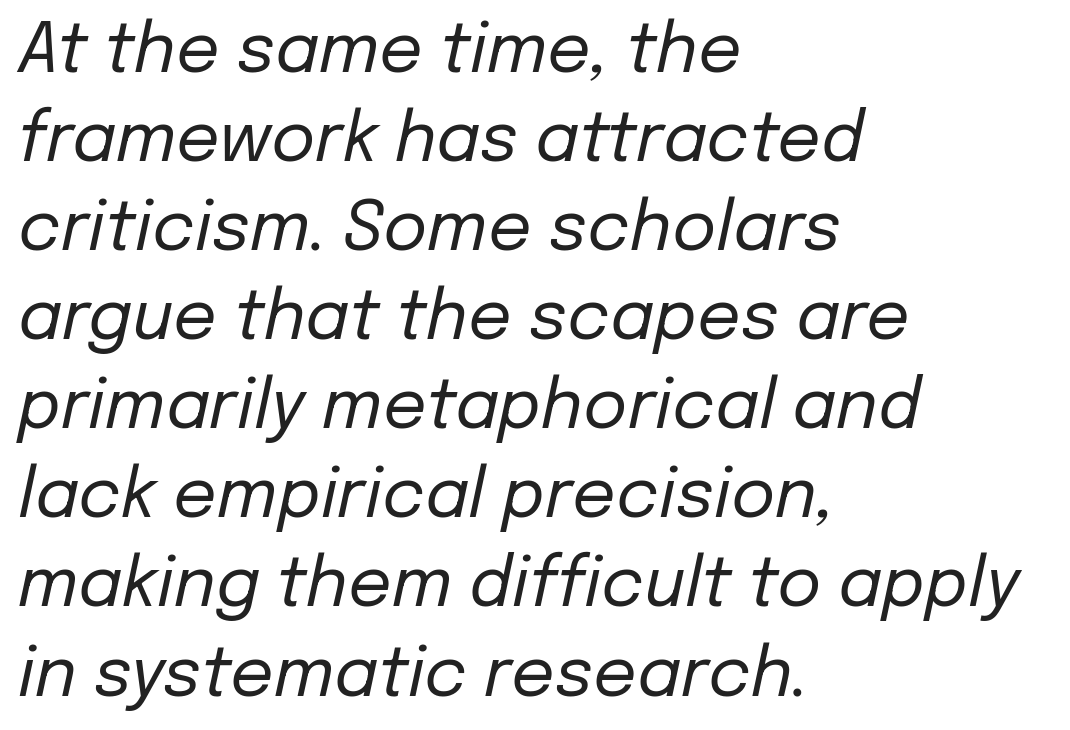
{"italic": "yes", "lean": "right", "slant_degrees": 12, "bold": "no", "weight": "regular", "width": "normal", "stroke_contrast": "low", "x_height": "medium", "monospaced": "no", "underline": "no", "align": "left", "line_spacing": "normal", "line_spacing_ratio": 1.31, "letter_spacing": "normal", "letter_spacing_em": 0.0, "glyph_px": 68}
